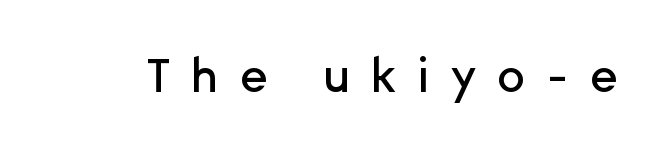
The image shows 47 px sans-serif type, upright; set unusually wide letter spacing (+0.45 em), not underlined; low stroke contrast and a medium x-height.
